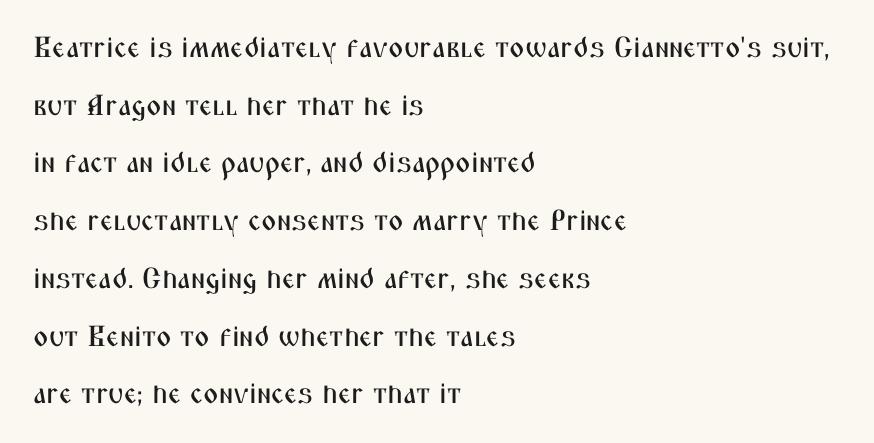
Q: Is the text italic (slanted)? A: No, it is upright.
Q: Is the typeface a serif or a sans-serif typeface? A: Sans-serif.
Q: Is the text underlined? A: No.
Q: How is the paragraph aligned? A: Left-aligned.
Q: Is the spacing between letters normal or unusually wide? A: Normal.
Q: Is the spacing between lines tight, normal or loose? A: Loose.
Q: Width (condensed, normal, or wide)? A: Condensed.
Q: Stroke contrast? A: Medium.
Q: x-height? A: Medium.
Q: Monospaced? A: No.
